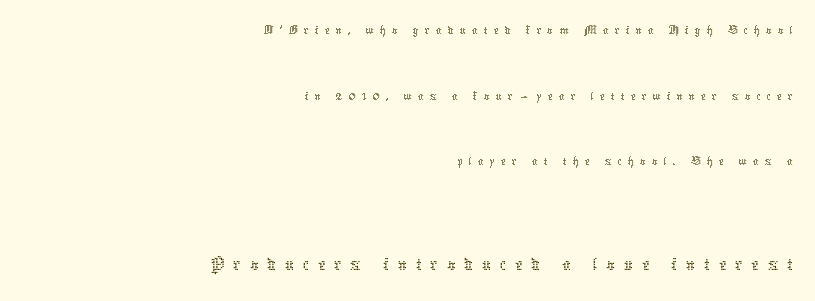
In this sample the second text group is rendered at the bigger scale. A roman cut, with each character standing at attention. Each word looks stretched out because of the extra space between its letters. The passage shown stacks its lines with a broad gap. A student would call this right alignment; a typographer would say flush right, rag left.
